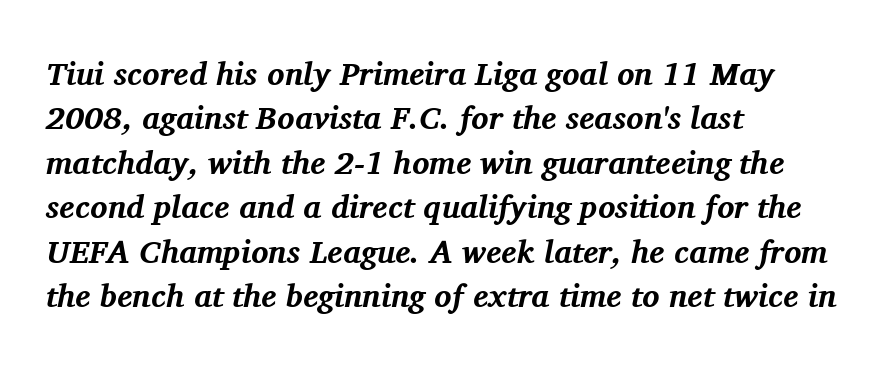
Q: Is the text bold? A: Yes.
Q: Is the text italic (slanted)? A: Yes, it leans right by about 11 degrees.
Q: Is the typeface a serif or a sans-serif typeface? A: Serif.
Q: Is the text underlined? A: No.
Q: How is the paragraph aligned? A: Left-aligned.
Q: Is the spacing between letters normal or unusually wide? A: Normal.
Q: Is the spacing between lines tight, normal or loose? A: Normal.
Q: Width (condensed, normal, or wide)? A: Normal.
Q: Stroke contrast? A: Medium.
Q: x-height? A: Medium.
Q: Monospaced? A: No.
